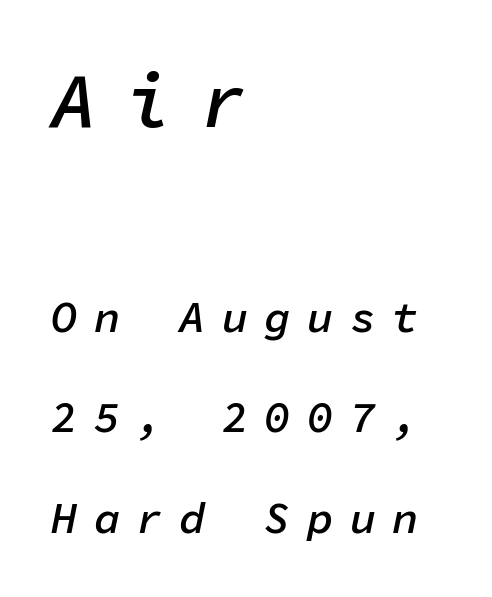
The image shows 77 px semibold type, italic (leaning right), monospaced; set left-aligned, loose line spacing (2.28x), unusually wide letter spacing (+0.37 em), not underlined; the first (top) block is 1.75x larger; low stroke contrast and a medium x-height.
